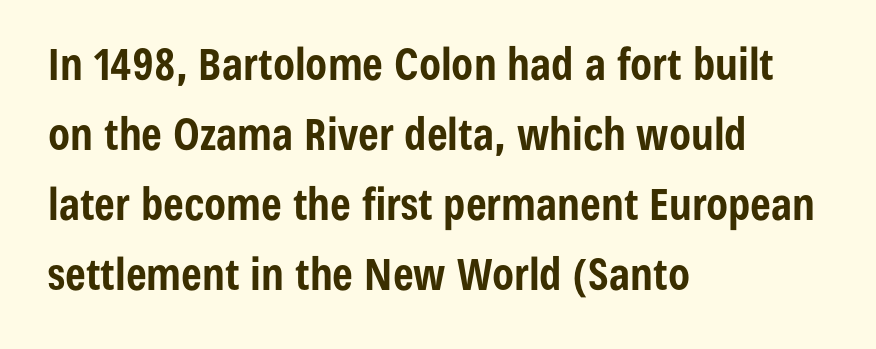
Decoration check: the copy has no underline. Baseline-to-baseline distance is the conventional proportion of letter height. You'd pick this weight for a headline — it's a proper bold. This rendering leaves character spacing at its baseline value.
